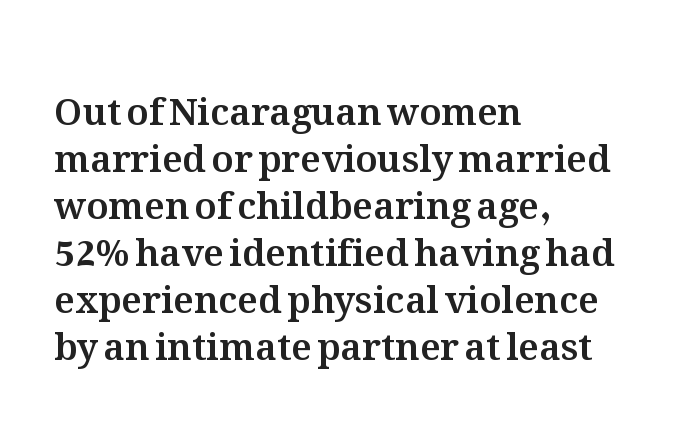
Q: Is the text italic (slanted)? A: No, it is upright.
Q: Is the text underlined? A: No.
Q: How is the paragraph aligned? A: Left-aligned.
Q: Is the spacing between letters normal or unusually wide? A: Normal.
Q: Is the spacing between lines tight, normal or loose? A: Normal.
Q: Width (condensed, normal, or wide)? A: Normal.
Q: Stroke contrast? A: Medium.
Q: x-height? A: Medium.
Q: Monospaced? A: No.
